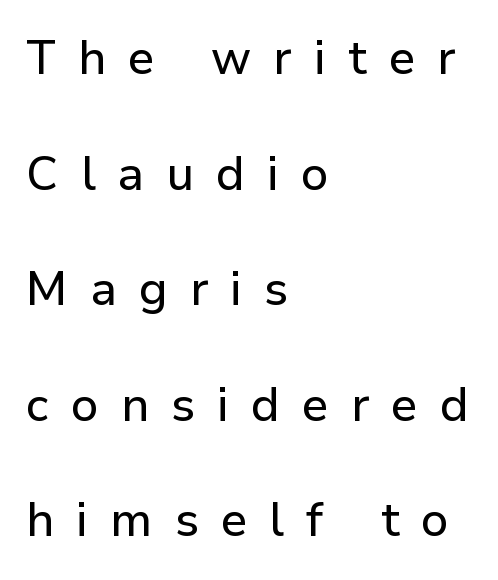
Q: Is the text italic (slanted)? A: No, it is upright.
Q: Is the typeface a serif or a sans-serif typeface? A: Sans-serif.
Q: Is the text underlined? A: No.
Q: How is the paragraph aligned? A: Left-aligned.
Q: Is the spacing between letters normal or unusually wide? A: Unusually wide.
Q: Is the spacing between lines tight, normal or loose? A: Loose.
Q: Width (condensed, normal, or wide)? A: Normal.
Q: Stroke contrast? A: Low.
Q: x-height? A: Medium.
Q: Monospaced? A: No.
